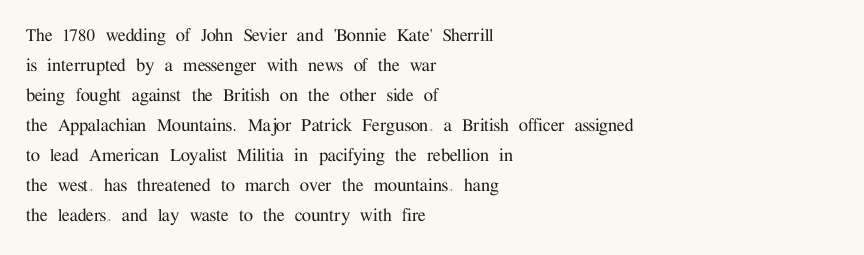
{"italic": "no", "underline": "no", "align": "left", "line_spacing": "normal", "line_spacing_ratio": 1.43, "letter_spacing": "normal", "letter_spacing_em": 0.0, "glyph_px": 21}
